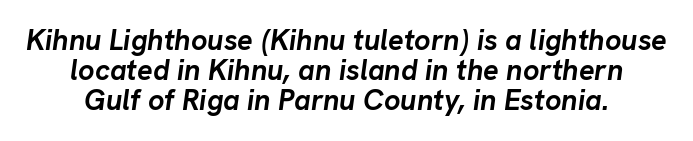
This sample uses plain, unmodified letter spacing. A bare baseline throughout the passage. Typeset on center — no edge is straight. Students, observe: this is what under-led, compact text looks like. Observe the lean: these are italic letterforms. Set as a true bold cut, around the 700 mark.
